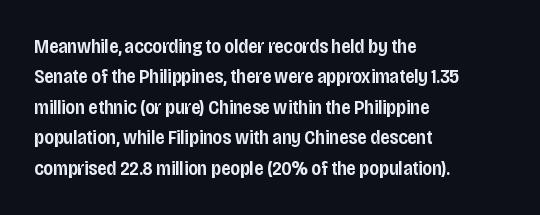
Q: Is the text bold? A: Semi-bold.
Q: Is the text italic (slanted)? A: No, it is upright.
Q: Is the text underlined? A: No.
Q: How is the paragraph aligned? A: Left-aligned.
Q: Is the spacing between letters normal or unusually wide? A: Normal.
Q: Is the spacing between lines tight, normal or loose? A: Normal.
